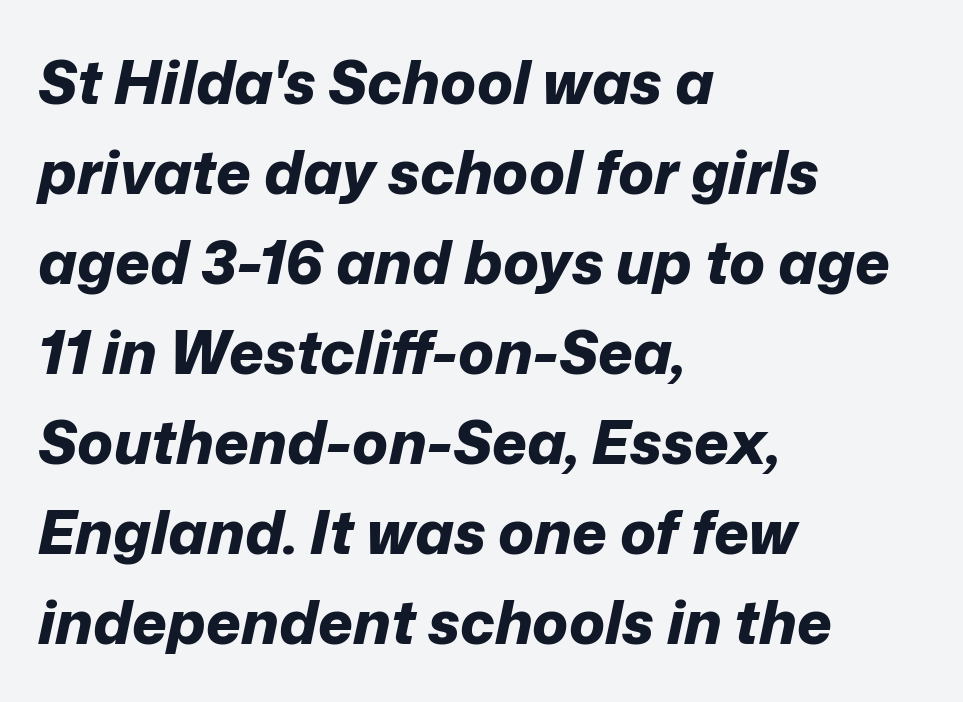
{"italic": "yes", "lean": "right", "slant_degrees": 12, "bold": "yes", "weight": "bold", "width": "normal", "stroke_contrast": "low", "x_height": "medium", "monospaced": "no", "underline": "no", "align": "left", "line_spacing": "normal", "line_spacing_ratio": 1.5, "letter_spacing": "normal", "letter_spacing_em": 0.0, "glyph_px": 60}
